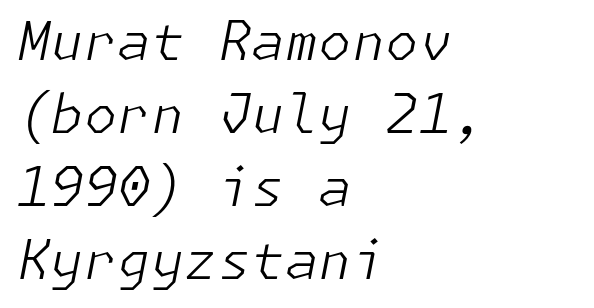
Notice how descenders clear the ascenders below comfortably — that's standard leading. The zone under the glyphs is completely vacant. The typography opts for an oblique posture over an upright one. Standard letterfit; no display-style spreading of the glyphs.
